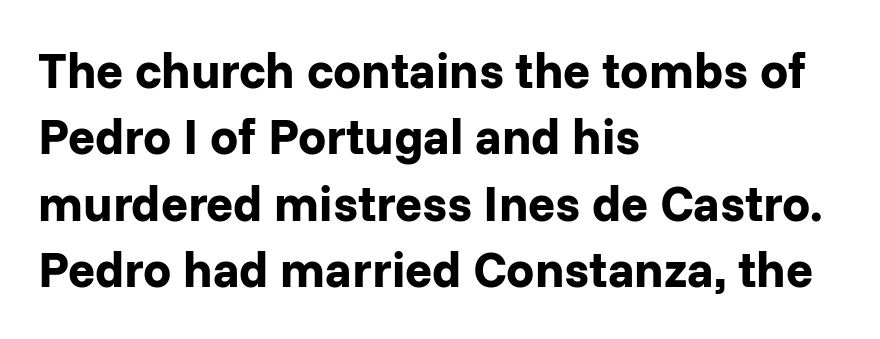
The image shows 50 px bold sans-serif type, upright; set left-aligned, normal line spacing (1.33x), normal letter spacing, not underlined; low stroke contrast and a medium x-height.
